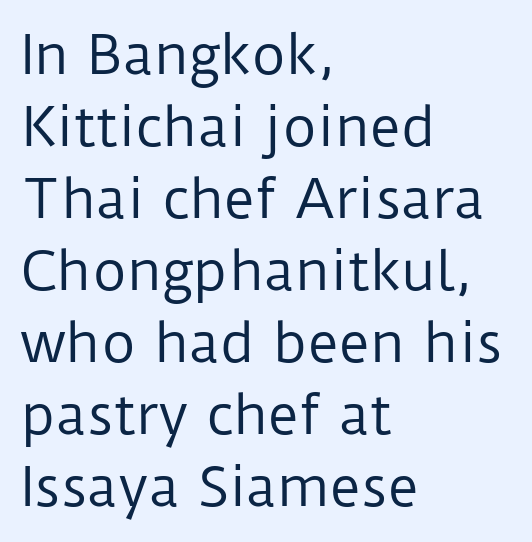
The image shows 53 px regular-weight sans-serif type, upright; set left-aligned, normal line spacing (1.36x), normal letter spacing, not underlined; low stroke contrast and a medium x-height.
